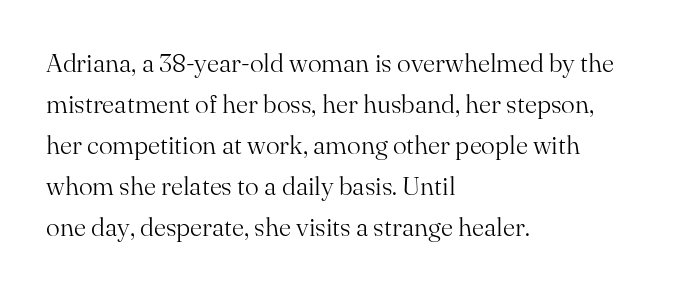
The words here are not underlined. Unbolded letterforms with no extra heft. Quick note: interline space is typical. These lines stack with their left ends in a neat column. Ordinary non-slanted type is in use. Here the glyphs are tracked normally, forming tight word shapes.
